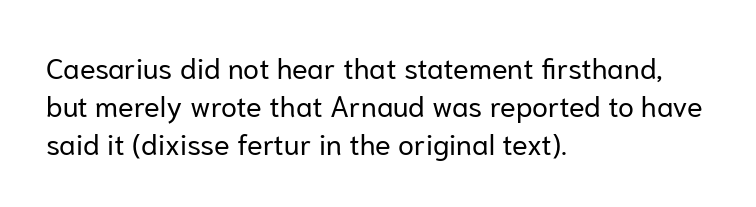
Q: Is the text bold? A: No.
Q: Is the text italic (slanted)? A: No, it is upright.
Q: Is the typeface a serif or a sans-serif typeface? A: Sans-serif.
Q: Is the text underlined? A: No.
Q: How is the paragraph aligned? A: Left-aligned.
Q: Is the spacing between letters normal or unusually wide? A: Normal.
Q: Is the spacing between lines tight, normal or loose? A: Normal.
Q: Width (condensed, normal, or wide)? A: Normal.
Q: Stroke contrast? A: Low.
Q: x-height? A: Medium.
Q: Monospaced? A: No.
